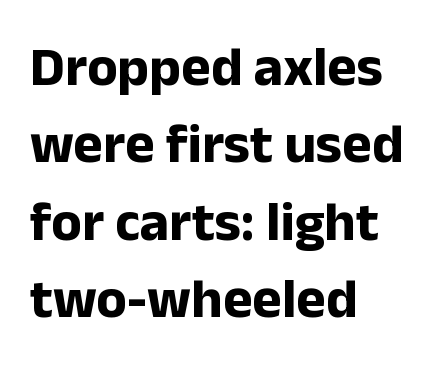
Letterform terminals end flat and unadorned throughout the passage. There is no visible air inserted between adjacent glyphs. No italicization has been applied; the sample stays upright. Summary of vertical rhythm: regular, with standard interline spacing. Check the space under the baseline: it is left empty.
